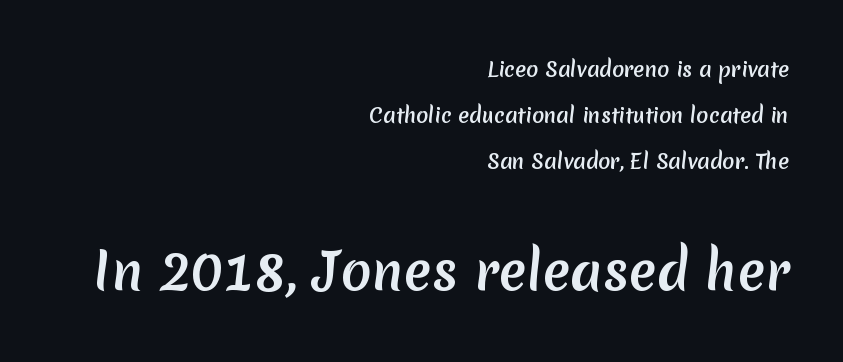
{"serif": "no", "width": "normal", "stroke_contrast": "medium", "x_height": "medium", "monospaced": "no", "underline": "no", "align": "right", "line_spacing": "loose", "line_spacing_ratio": 2.3, "letter_spacing": "normal", "letter_spacing_em": 0.0, "larger_block": "second", "size_ratio": 2.55, "glyph_px": 51}
